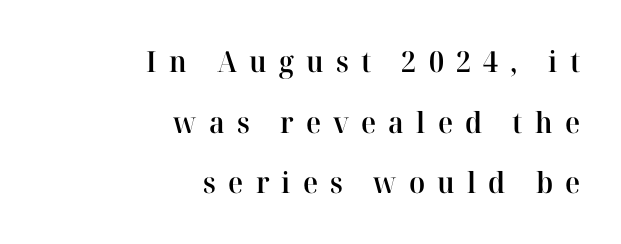
{"serif": "yes", "italic": "no", "bold": "semi", "weight": "semibold", "width": "normal", "stroke_contrast": "high", "x_height": "medium", "monospaced": "no", "underline": "no", "align": "right", "line_spacing": "loose", "line_spacing_ratio": 2.09, "letter_spacing": "wide", "letter_spacing_em": 0.42, "glyph_px": 29}
